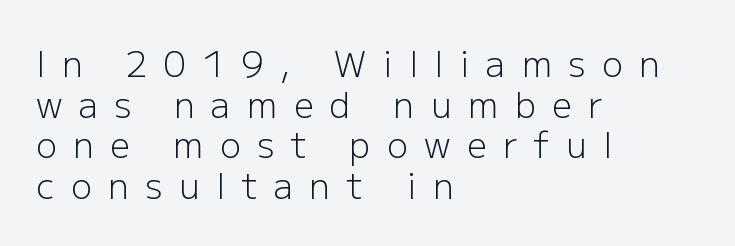
{"serif": "no", "italic": "no", "bold": "no", "weight": "light", "width": "normal", "stroke_contrast": "low", "x_height": "medium", "monospaced": "no", "underline": "no", "align": "left", "line_spacing_ratio": 1.16, "letter_spacing": "wide", "letter_spacing_em": 0.47, "glyph_px": 35}
